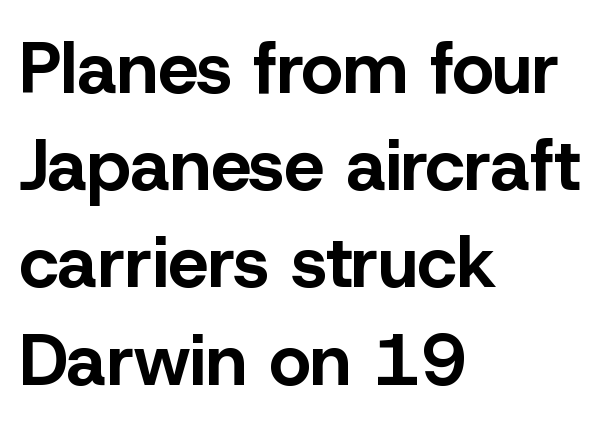
Is this a sans? Yes — the strokes have no serifs. The setting favours the left margin, as ordinary paragraphs usually do. Think of a printed novel: that variable character pitch is what you see here. Notice how thick the strokes are: this is what a full bold looks like. The typography opts for an upright posture over an oblique one. Unmarked baselines from the first word to the last.
